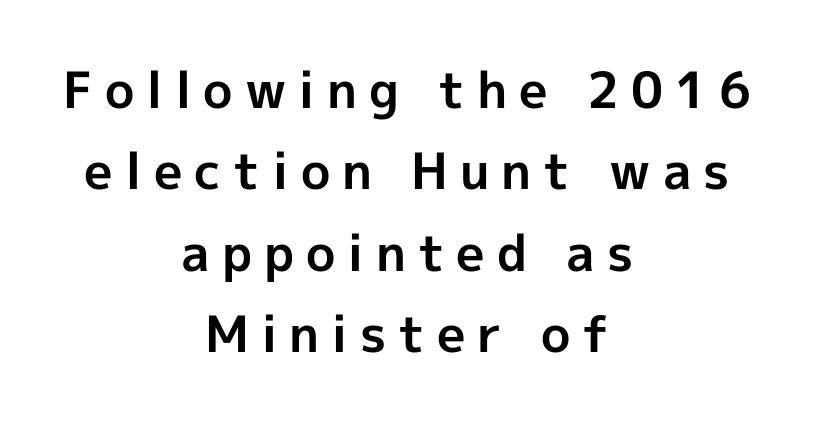
{"serif": "no", "italic": "no", "bold": "yes", "weight": "bold", "width": "normal", "x_height": "medium", "monospaced": "no", "underline": "no", "align": "center", "line_spacing": "normal", "line_spacing_ratio": 1.63, "letter_spacing": "wide", "letter_spacing_em": 0.24, "glyph_px": 50}
